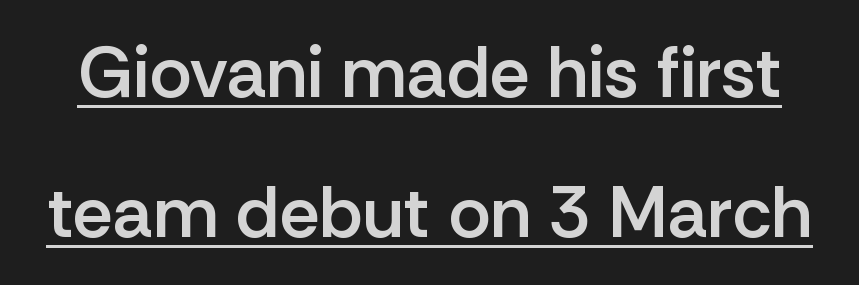
The image shows 72 px semibold sans-serif type, upright; set loose line spacing (1.94x), normal letter spacing, underlined; low stroke contrast and a medium x-height.
